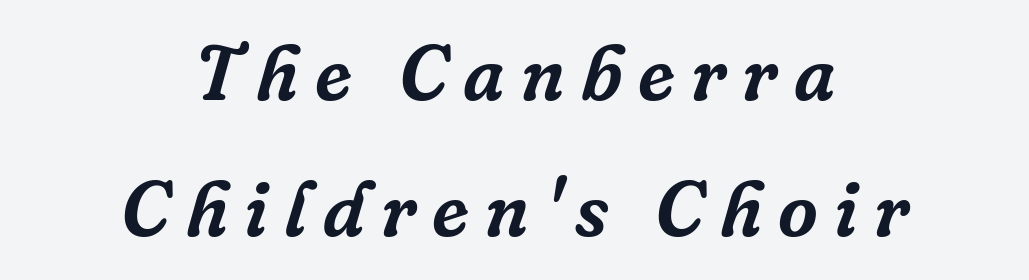
Spacing verdict: proportional, widths tailored to each character. The font family rendered here belongs to the serif group. Quick note: underline off. This sample uses expanded letter spacing, leaving extra air between glyphs. Notice how the passage keeps no hard edge, just a central spine. The specimen reads as italic at a glance.
